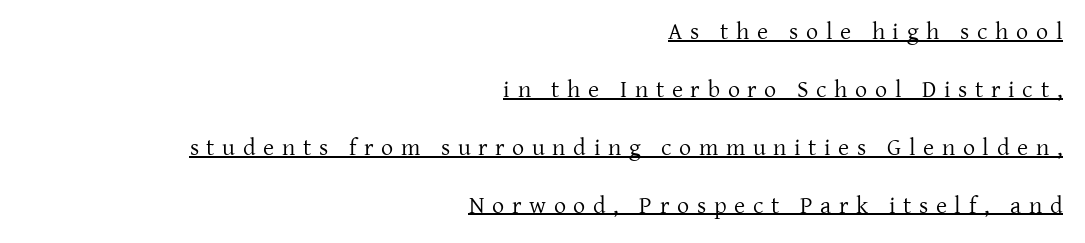
The image shows 24 px text type, upright; set right-aligned, loose line spacing (2.41x), unusually wide letter spacing (+0.32 em), underlined.
